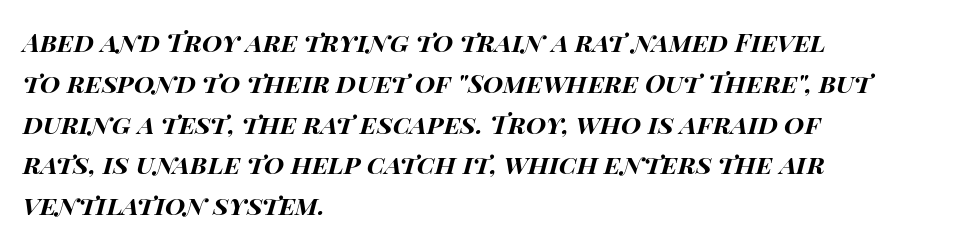
The font's italic variant was chosen for this text. Regular leading. A typesetter would call this zero additional tracking. In CSS terms this would be text-align: left.
